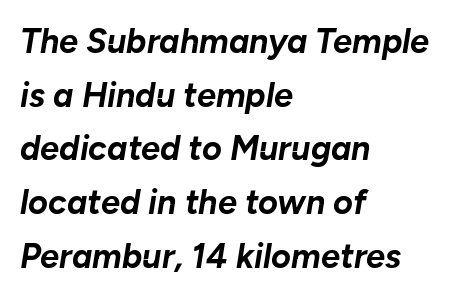
Q: Is the text bold? A: Yes.
Q: Is the text italic (slanted)? A: Yes, it leans right by about 10 degrees.
Q: Is the text underlined? A: No.
Q: How is the paragraph aligned? A: Left-aligned.
Q: Is the spacing between letters normal or unusually wide? A: Normal.
Q: Is the spacing between lines tight, normal or loose? A: Normal.
Q: Width (condensed, normal, or wide)? A: Normal.
Q: Stroke contrast? A: Low.
Q: x-height? A: Medium.
Q: Monospaced? A: No.
